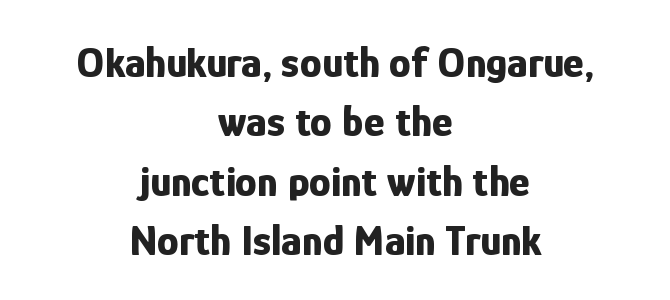
{"serif": "no", "italic": "no", "bold": "yes", "weight": "bold", "width": "condensed", "stroke_contrast": "low", "x_height": "medium", "monospaced": "no", "underline": "no", "align": "center", "line_spacing": "normal", "line_spacing_ratio": 1.35, "letter_spacing": "normal", "letter_spacing_em": 0.0, "glyph_px": 44}
